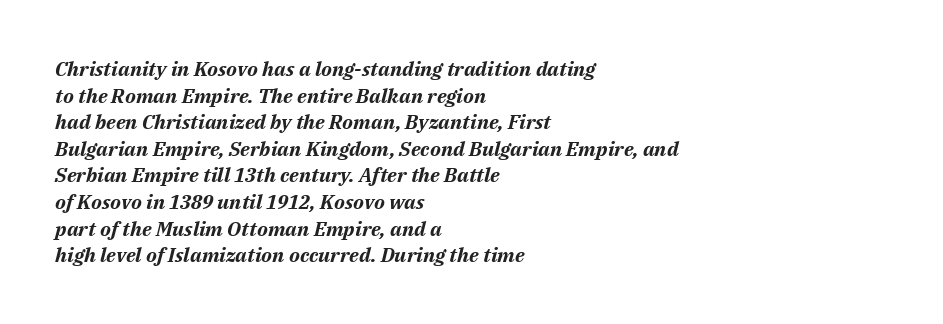
Q: Is the text bold? A: Yes.
Q: Is the text italic (slanted)? A: Yes, it leans right by about 14 degrees.
Q: Is the text underlined? A: No.
Q: How is the paragraph aligned? A: Left-aligned.
Q: Is the spacing between letters normal or unusually wide? A: Normal.
Q: Is the spacing between lines tight, normal or loose? A: Normal.
